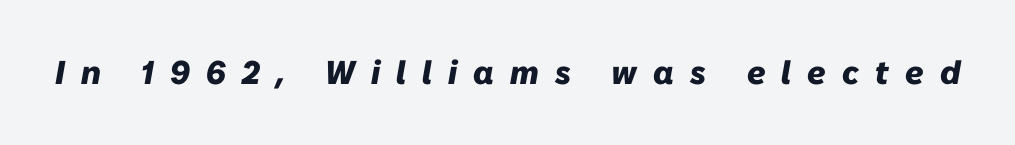
Q: Is the text bold? A: Yes.
Q: Is the text italic (slanted)? A: Yes, it leans right by about 10 degrees.
Q: Is the text underlined? A: No.
Q: Is the spacing between letters normal or unusually wide? A: Unusually wide.
Q: Width (condensed, normal, or wide)? A: Normal.
Q: Stroke contrast? A: Low.
Q: x-height? A: Medium.
Q: Monospaced? A: No.
